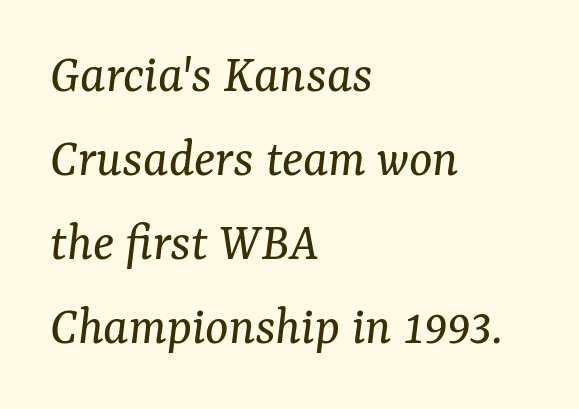
The image shows 55 px regular-weight serif type, italic (leaning right); set left-aligned, normal line spacing (1.53x), normal letter spacing, not underlined; medium stroke contrast and a medium x-height.
